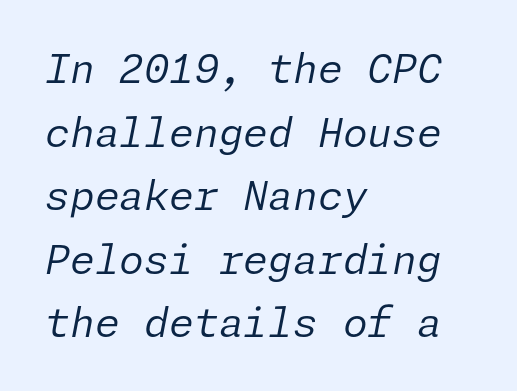
Q: Is the text bold? A: No.
Q: Is the text italic (slanted)? A: Yes, it leans right by about 11 degrees.
Q: Is the text underlined? A: No.
Q: How is the paragraph aligned? A: Left-aligned.
Q: Is the spacing between letters normal or unusually wide? A: Normal.
Q: Is the spacing between lines tight, normal or loose? A: Normal.
Q: Width (condensed, normal, or wide)? A: Normal.
Q: Stroke contrast? A: Low.
Q: x-height? A: Medium.
